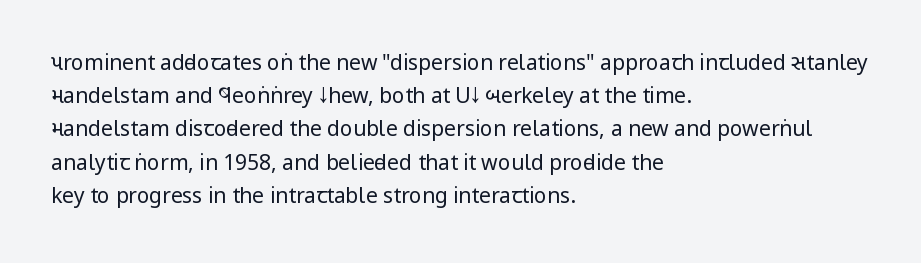
The image shows 21 px text type, upright; set left-aligned, normal line spacing (1.58x), normal letter spacing, not underlined.
